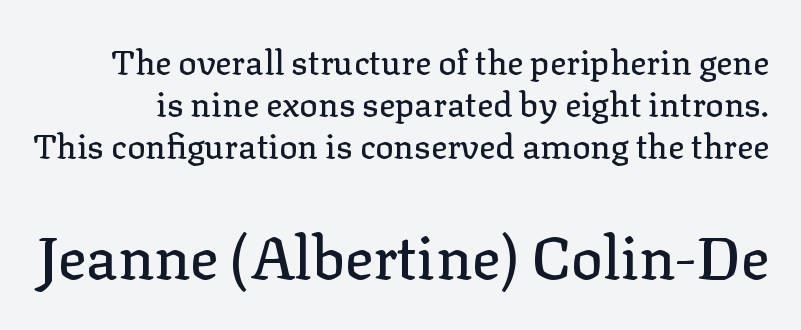
Q: Is the text italic (slanted)? A: No, it is upright.
Q: Is the typeface a serif or a sans-serif typeface? A: Serif.
Q: Is the text underlined? A: No.
Q: Is the spacing between letters normal or unusually wide? A: Normal.
Q: Which block of text is set in a larger size, the first (top) or the second (bottom)? A: The second (bottom) one.
Q: Width (condensed, normal, or wide)? A: Normal.
Q: Stroke contrast? A: Low.
Q: x-height? A: Medium.
Q: Monospaced? A: No.
